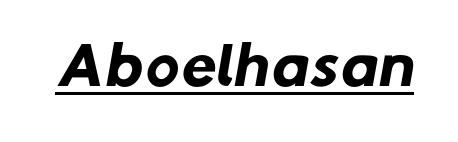
Q: Is the text bold? A: Yes.
Q: Is the typeface a serif or a sans-serif typeface? A: Sans-serif.
Q: Is the text underlined? A: Yes.
Q: Is the spacing between letters normal or unusually wide? A: Normal.
Q: Width (condensed, normal, or wide)? A: Normal.
Q: Stroke contrast? A: Low.
Q: x-height? A: Medium.
Q: Monospaced? A: No.
